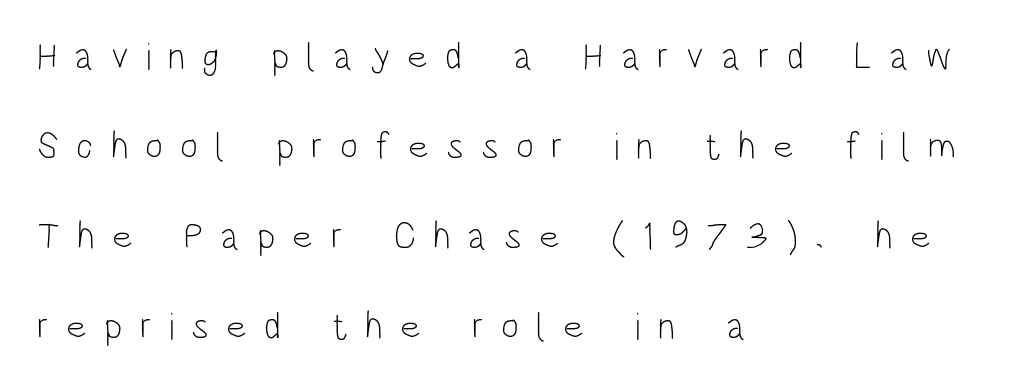
This block would shrink considerably if given ordinary leading; it's expanded now. Only glyphs here, with clear space below each row. Letters have the restrained weight of plain body copy at most. The rag falls on the right side of this text block. Nope, not italic — everything's standing straight. You could not count columns in this text — the font is proportionally spaced.
